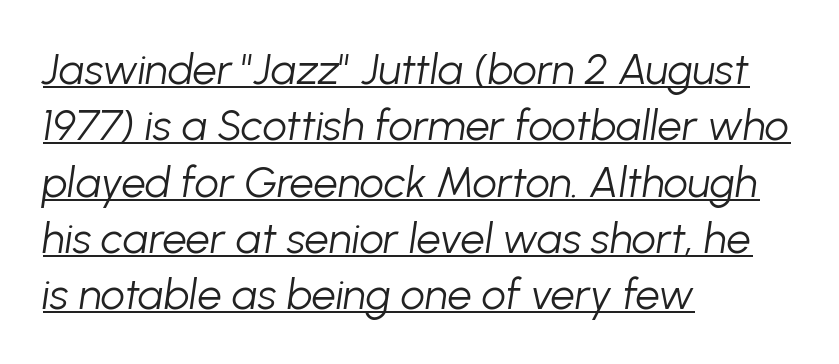
The face used here is proportionally spaced, like ordinary book or web type. Weight: not bold — regular or lighter. Short and long lines alike share a common starting point at left. Quick note: interline space is typical. You can see a thin bar hugging the bottom of the glyphs. The passage shown has conventional tracking throughout.
